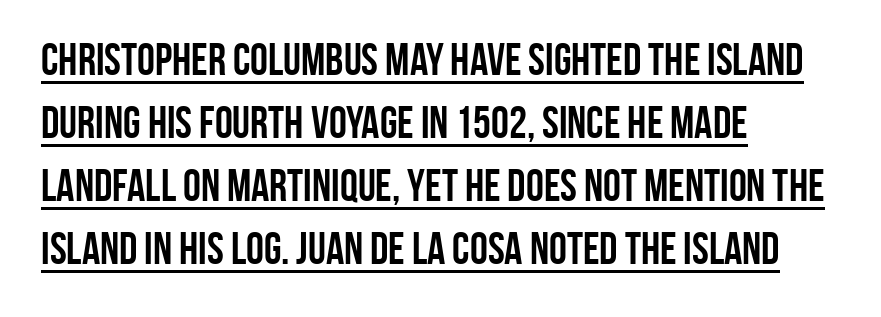
{"serif": "no", "italic": "no", "bold": "yes", "weight": "semibold", "width": "condensed", "stroke_contrast": "low", "x_height": "large", "monospaced": "no", "underline": "yes", "align": "left", "line_spacing": "normal", "line_spacing_ratio": 1.4, "letter_spacing": "normal", "letter_spacing_em": 0.0, "glyph_px": 45}
